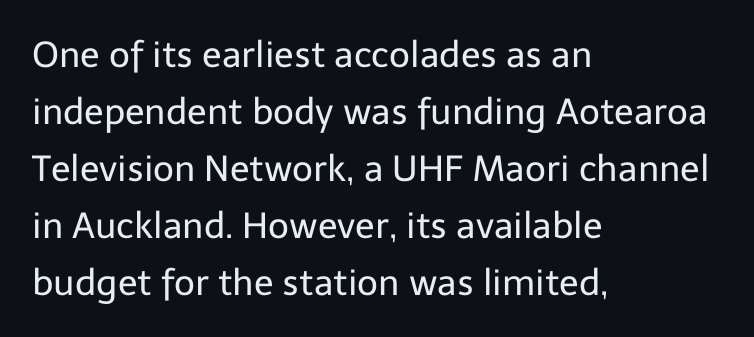
The image shows 36 px regular-weight sans-serif type, upright; set left-aligned, normal line spacing (1.58x), normal letter spacing, not underlined; low stroke contrast and a medium x-height.
